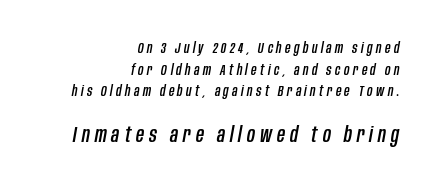
Q: Is the text italic (slanted)? A: Yes, it leans right by about 10 degrees.
Q: Is the text underlined? A: No.
Q: How is the paragraph aligned? A: Right-aligned.
Q: Is the spacing between letters normal or unusually wide? A: Unusually wide.
Q: Is the spacing between lines tight, normal or loose? A: Normal.
Q: Which block of text is set in a larger size, the first (top) or the second (bottom)? A: The second (bottom) one.
